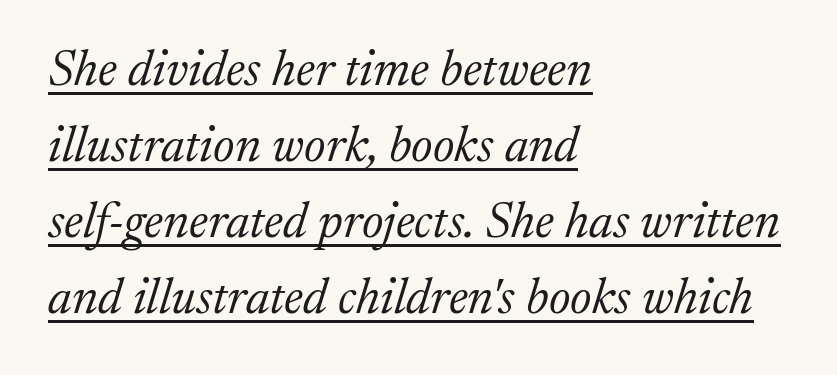
The image shows 50 px light serif type, italic (leaning right); set left-aligned, normal line spacing (1.52x), normal letter spacing, underlined; medium stroke contrast and a medium x-height.
